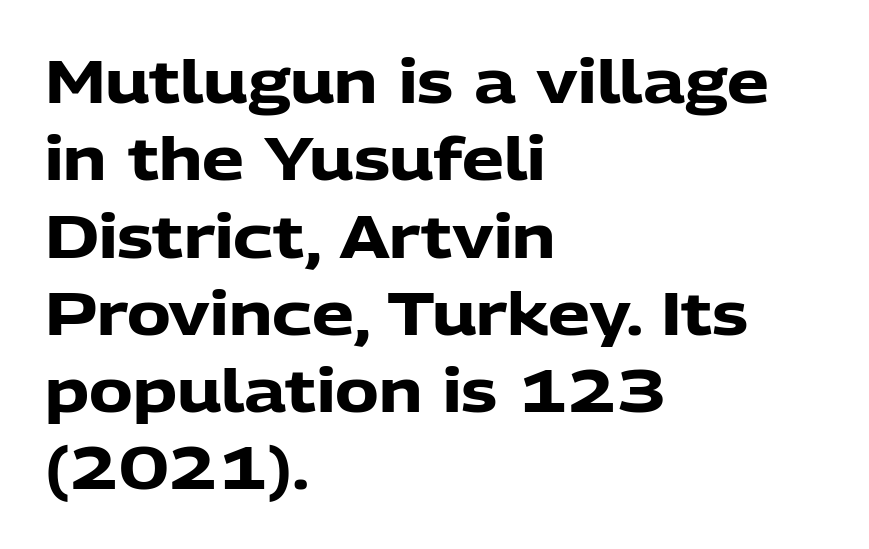
{"serif": "no", "italic": "no", "bold": "yes", "weight": "heavy", "width": "normal", "stroke_contrast": "low", "x_height": "medium", "monospaced": "no", "underline": "no", "align": "left", "line_spacing": "normal", "line_spacing_ratio": 1.31, "letter_spacing": "normal", "letter_spacing_em": 0.0, "glyph_px": 59}
